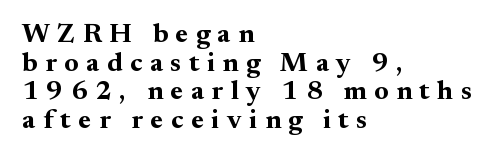
The image shows 27 px bold type, upright; set left-aligned, tight line spacing (1.06x), unusually wide letter spacing (+0.28 em), not underlined.
